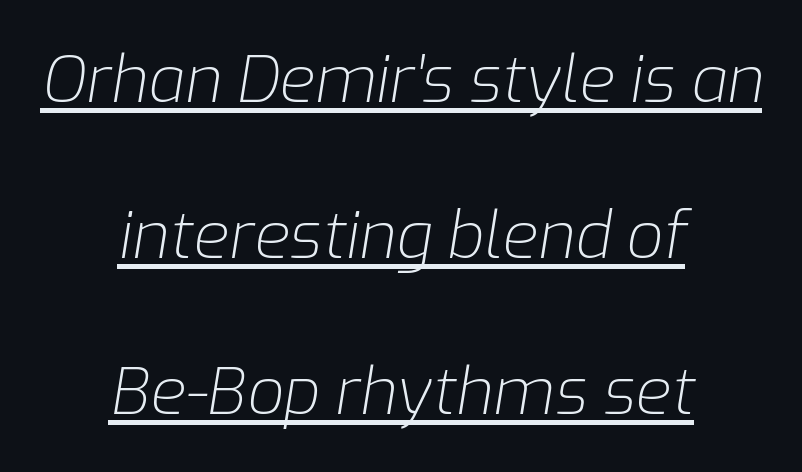
The image shows 65 px light type, italic (leaning right); set centered, loose line spacing (2.4x), normal letter spacing, underlined; low stroke contrast and a medium x-height.
